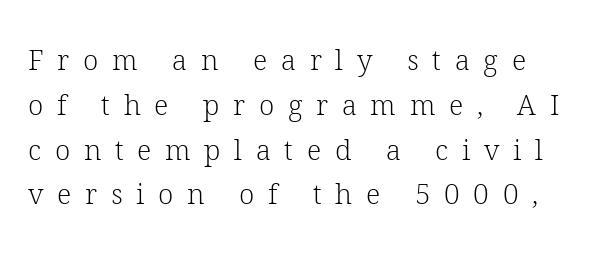
Q: Is the text bold? A: No.
Q: Is the text italic (slanted)? A: No, it is upright.
Q: Is the typeface a serif or a sans-serif typeface? A: Serif.
Q: Is the text underlined? A: No.
Q: Is the spacing between letters normal or unusually wide? A: Unusually wide.
Q: Is the spacing between lines tight, normal or loose? A: Normal.
Q: Width (condensed, normal, or wide)? A: Normal.
Q: Stroke contrast? A: Low.
Q: x-height? A: Medium.
Q: Monospaced? A: No.
